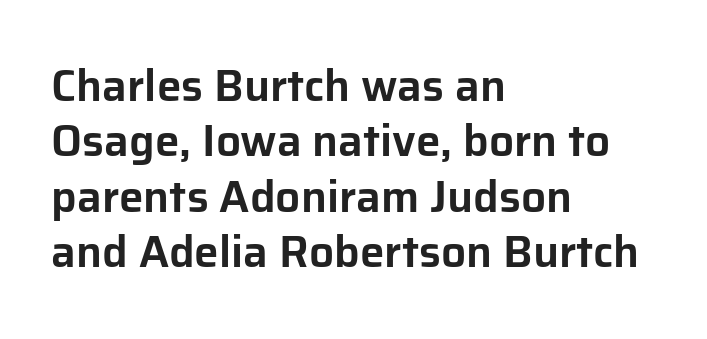
If you drew a line through each stem, it would be perfectly vertical. You can tell from the bare stems that sans-serif type was used. The rendering uses natural spacing where letterforms have individual widths. Caption: standard tracking, unaltered. Short and long lines alike share a common starting point at left. Quick note: underline off.
